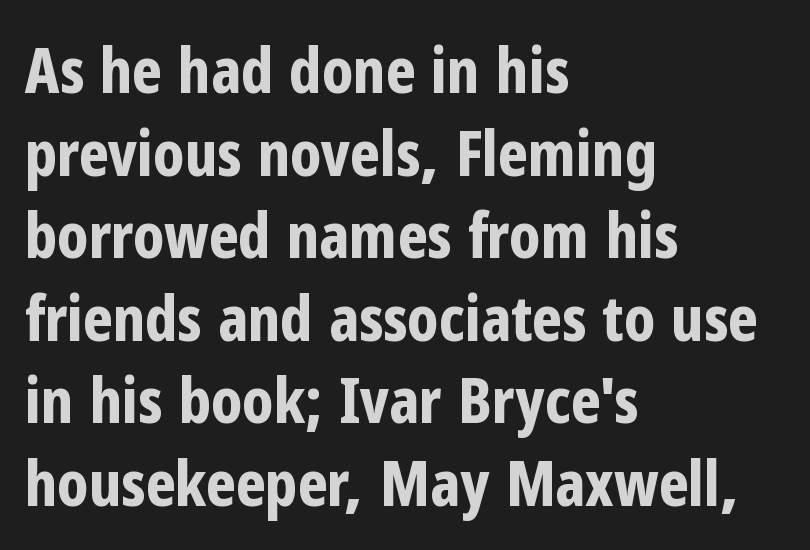
The image shows 63 px bold, condensed sans-serif type, upright; set left-aligned, normal line spacing (1.31x), normal letter spacing, not underlined; low stroke contrast and a medium x-height.
